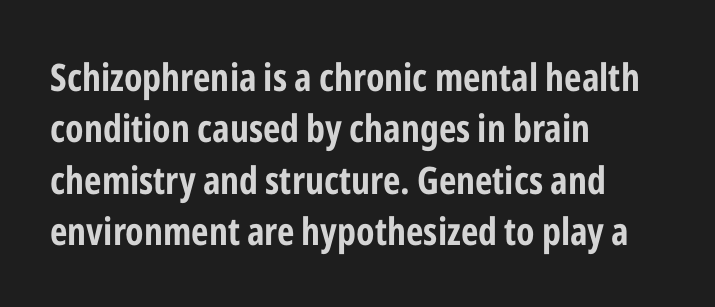
Decoration check: the copy has no underline. In terms of leading, this rendering sits right in the middle. This is roman type, the default non-slanted kind. If you drew a ruler down the left edge, every line would touch it. The gaps between neighbouring characters are ordinary and unremarkable.
